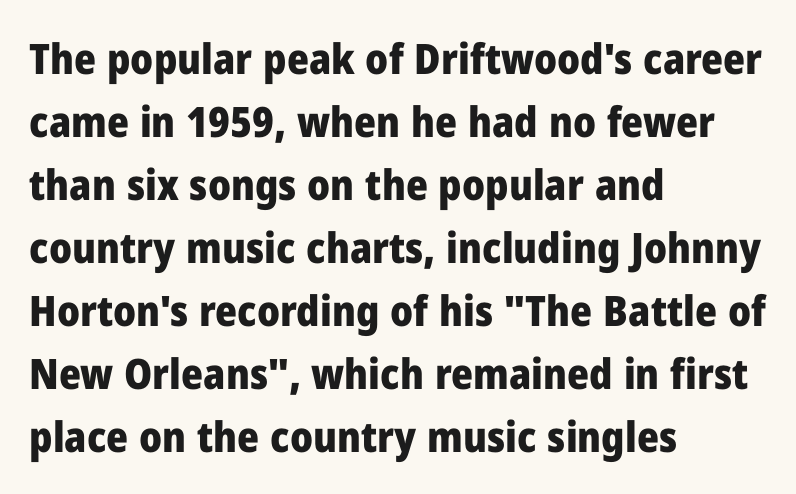
{"serif": "no", "italic": "no", "bold": "yes", "weight": "heavy", "width": "normal", "stroke_contrast": "low", "x_height": "medium", "monospaced": "no", "underline": "no", "align": "left", "line_spacing": "normal", "line_spacing_ratio": 1.5, "letter_spacing": "normal", "letter_spacing_em": 0.0, "glyph_px": 42}
